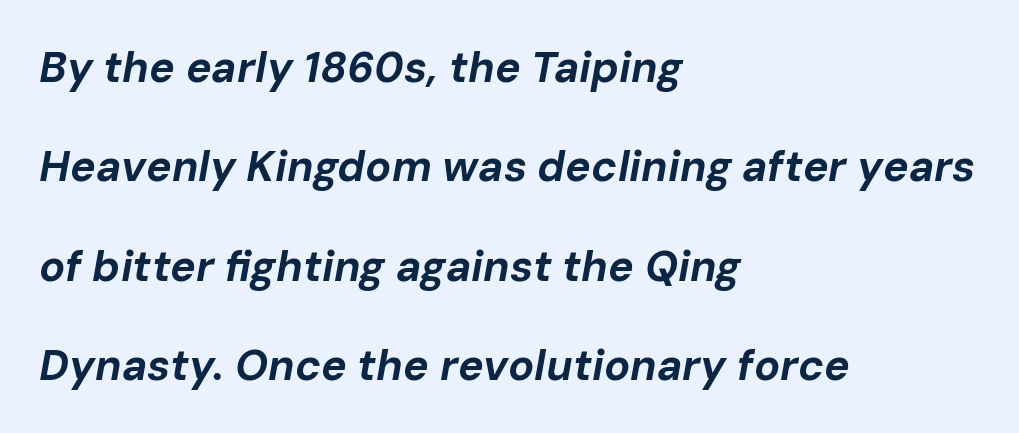
Q: Is the text bold? A: Yes.
Q: Is the text italic (slanted)? A: Yes, it leans right by about 10 degrees.
Q: Is the text underlined? A: No.
Q: How is the paragraph aligned? A: Left-aligned.
Q: Is the spacing between letters normal or unusually wide? A: Normal.
Q: Is the spacing between lines tight, normal or loose? A: Loose.
Q: Width (condensed, normal, or wide)? A: Normal.
Q: Stroke contrast? A: Low.
Q: x-height? A: Medium.
Q: Monospaced? A: No.
